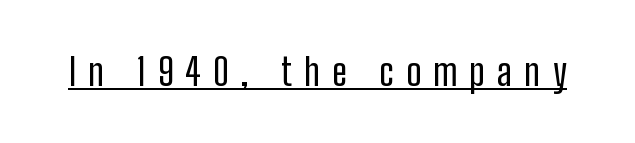
Q: Is the text italic (slanted)? A: No, it is upright.
Q: Is the typeface a serif or a sans-serif typeface? A: Sans-serif.
Q: Is the text underlined? A: Yes.
Q: Is the spacing between letters normal or unusually wide? A: Unusually wide.
Q: Width (condensed, normal, or wide)? A: Condensed.
Q: Stroke contrast? A: Low.
Q: x-height? A: Medium.
Q: Monospaced? A: No.
